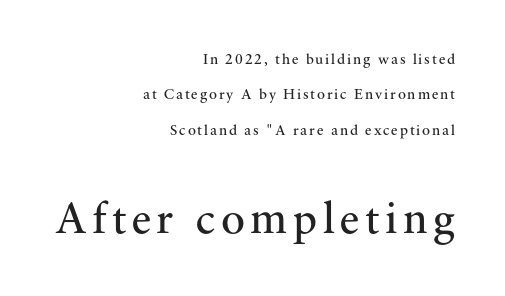
Q: Is the text bold? A: No.
Q: Is the text italic (slanted)? A: No, it is upright.
Q: Is the typeface a serif or a sans-serif typeface? A: Serif.
Q: Is the text underlined? A: No.
Q: How is the paragraph aligned? A: Right-aligned.
Q: Is the spacing between lines tight, normal or loose? A: Loose.
Q: Which block of text is set in a larger size, the first (top) or the second (bottom)? A: The second (bottom) one.
Q: Width (condensed, normal, or wide)? A: Normal.
Q: Stroke contrast? A: Medium.
Q: x-height? A: Small.
Q: Monospaced? A: No.
